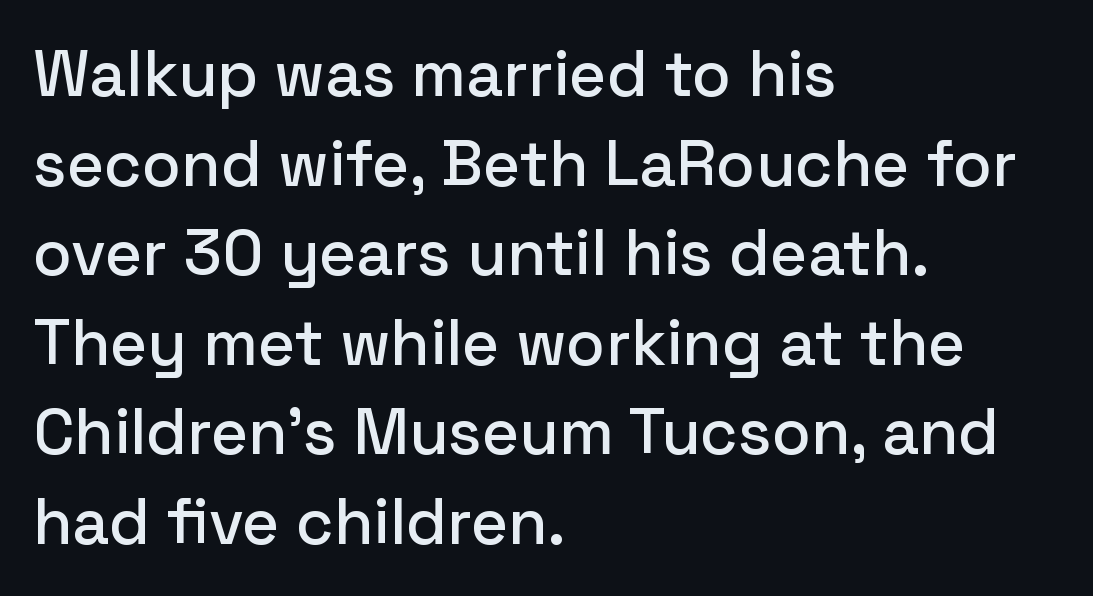
Reading down the column, the eye jumps a familiar distance to each next line. Is this a fixed-width face? No — the glyphs have proportional, varying widths. Quick note: not italic, upright. The string is rendered with underlining switched off. This rendering employs a face without finishing strokes, i.e., a sans-serif. The face used here is rendered with its standard letterfit.
